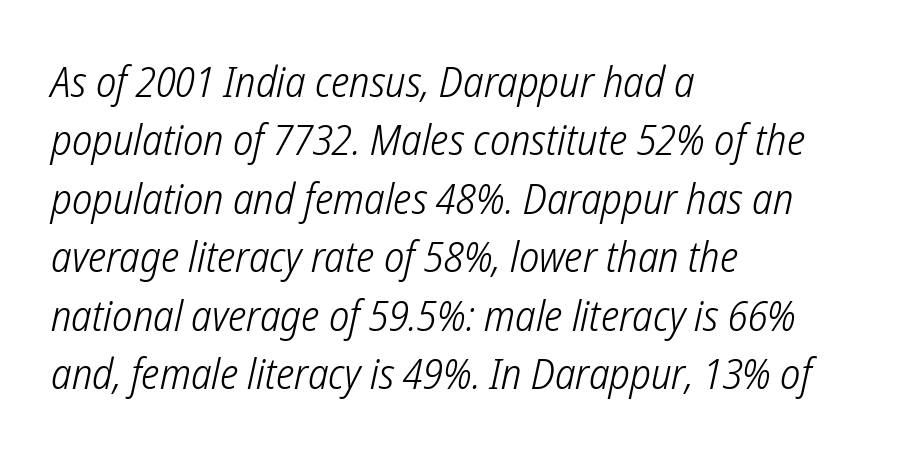
The image shows 43 px light, condensed sans-serif type; set left-aligned, normal line spacing (1.36x), normal letter spacing, not underlined; low stroke contrast and a medium x-height.
